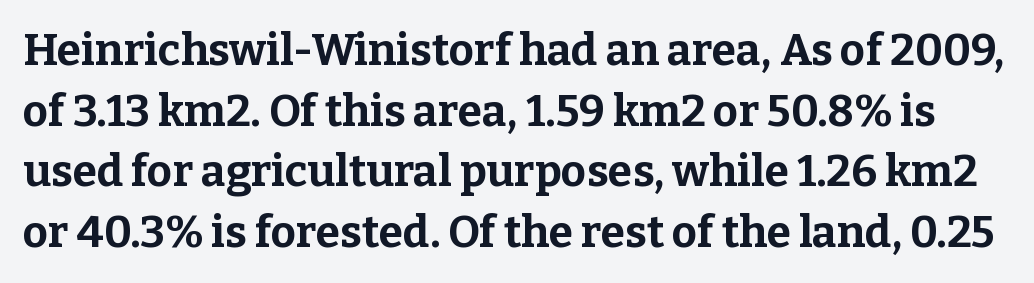
The image shows 44 px bold serif type, upright; set normal line spacing (1.38x), normal letter spacing, not underlined; low stroke contrast and a medium x-height.
